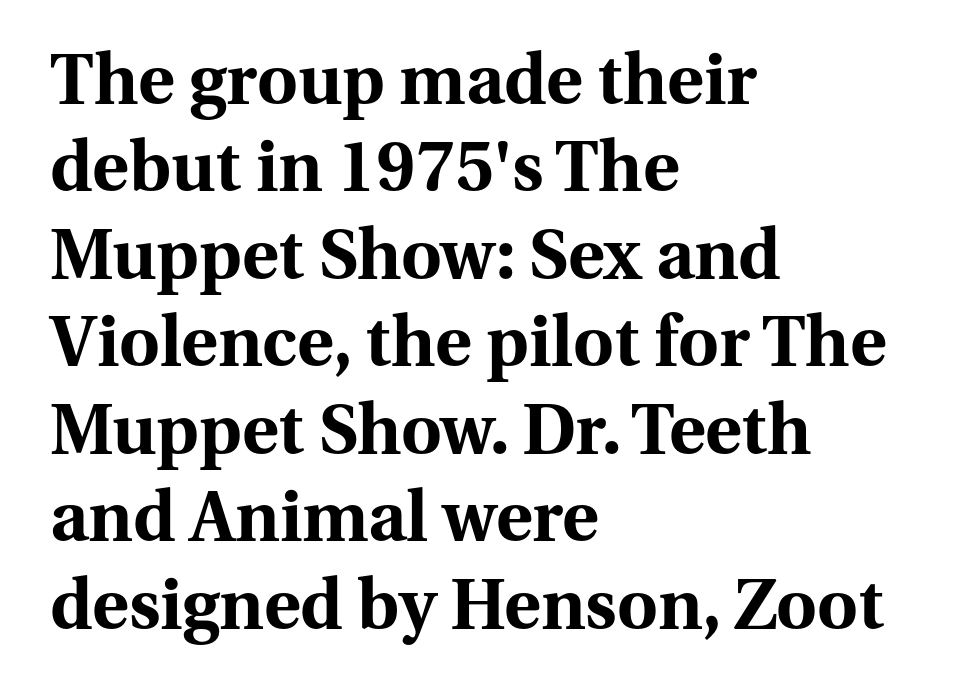
Q: Is the text bold? A: Yes.
Q: Is the text italic (slanted)? A: No, it is upright.
Q: Is the typeface a serif or a sans-serif typeface? A: Serif.
Q: Is the text underlined? A: No.
Q: How is the paragraph aligned? A: Left-aligned.
Q: Is the spacing between letters normal or unusually wide? A: Normal.
Q: Is the spacing between lines tight, normal or loose? A: Normal.
Q: Width (condensed, normal, or wide)? A: Normal.
Q: Stroke contrast? A: Medium.
Q: x-height? A: Medium.
Q: Monospaced? A: No.
